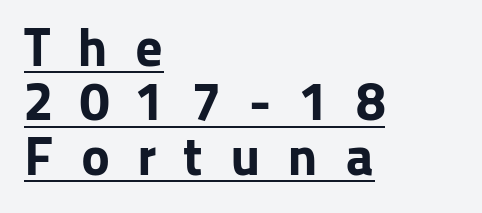
Q: Is the text bold? A: Yes.
Q: Is the text italic (slanted)? A: No, it is upright.
Q: Is the typeface a serif or a sans-serif typeface? A: Sans-serif.
Q: Is the text underlined? A: Yes.
Q: How is the paragraph aligned? A: Left-aligned.
Q: Is the spacing between letters normal or unusually wide? A: Unusually wide.
Q: Is the spacing between lines tight, normal or loose? A: Tight.
Q: Width (condensed, normal, or wide)? A: Normal.
Q: Stroke contrast? A: Low.
Q: x-height? A: Medium.
Q: Monospaced? A: No.
